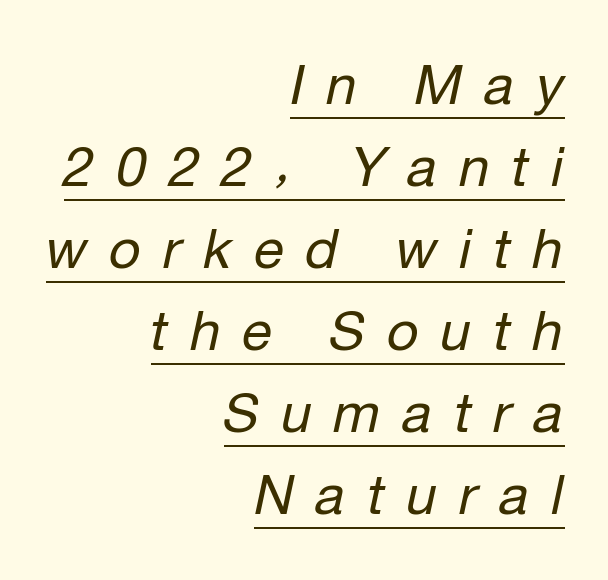
Q: Is the text bold? A: No.
Q: Is the text italic (slanted)? A: Yes, it leans right by about 12 degrees.
Q: Is the text underlined? A: Yes.
Q: How is the paragraph aligned? A: Right-aligned.
Q: Is the spacing between letters normal or unusually wide? A: Unusually wide.
Q: Is the spacing between lines tight, normal or loose? A: Normal.
Q: Width (condensed, normal, or wide)? A: Normal.
Q: Stroke contrast? A: Low.
Q: x-height? A: Medium.
Q: Monospaced? A: No.
